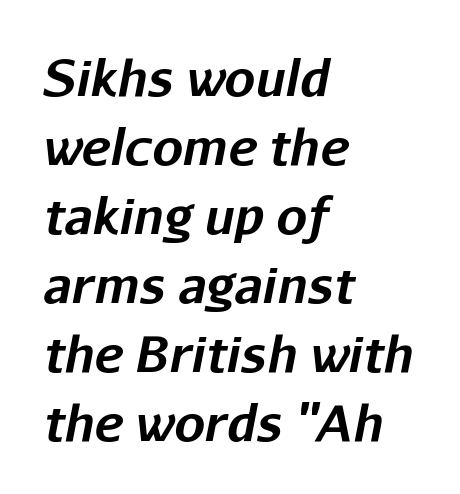
The image shows 49 px bold type, italic (leaning right); set left-aligned, normal line spacing (1.41x), normal letter spacing, not underlined; low stroke contrast and a medium x-height.
